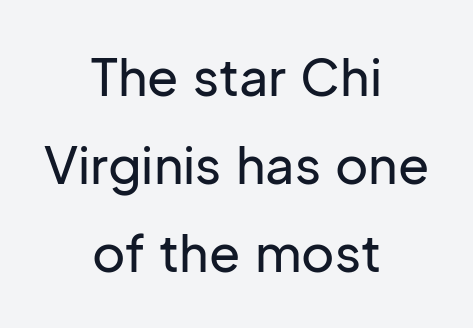
Q: Is the text italic (slanted)? A: No, it is upright.
Q: Is the typeface a serif or a sans-serif typeface? A: Sans-serif.
Q: Is the text underlined? A: No.
Q: How is the paragraph aligned? A: Centered.
Q: Is the spacing between letters normal or unusually wide? A: Normal.
Q: Width (condensed, normal, or wide)? A: Normal.
Q: Stroke contrast? A: Low.
Q: x-height? A: Medium.
Q: Monospaced? A: No.
